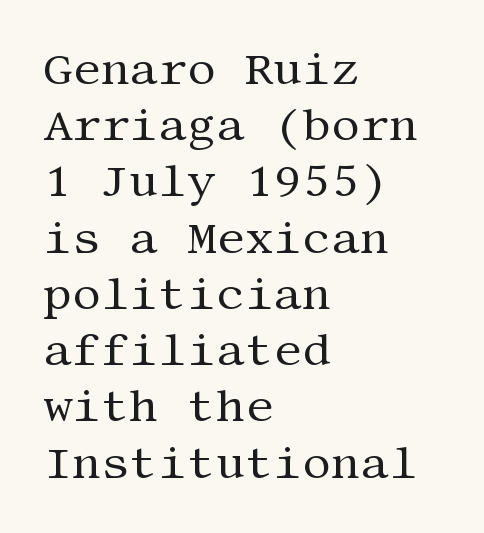
{"serif": "yes", "italic": "no", "bold": "no", "weight": "regular", "width": "normal", "stroke_contrast": "medium", "x_height": "large", "underline": "no", "align": "left", "line_spacing": "normal", "line_spacing_ratio": 1.25, "letter_spacing": "normal", "letter_spacing_em": 0.0, "glyph_px": 45}
